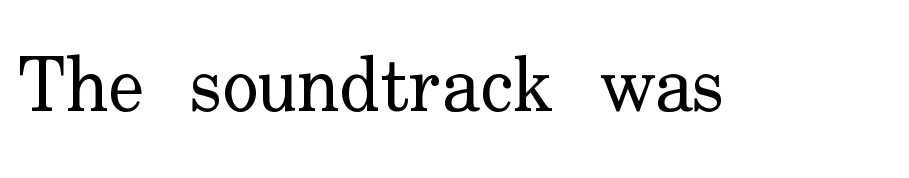
Q: Is the text bold? A: No.
Q: Is the text italic (slanted)? A: No, it is upright.
Q: Is the typeface a serif or a sans-serif typeface? A: Serif.
Q: Is the text underlined? A: No.
Q: Is the spacing between letters normal or unusually wide? A: Normal.
Q: Width (condensed, normal, or wide)? A: Normal.
Q: Stroke contrast? A: Low.
Q: x-height? A: Small.
Q: Monospaced? A: No.
